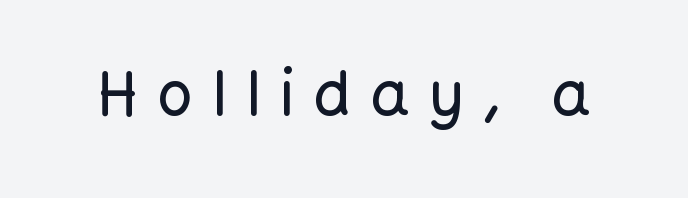
Observe the absence of serifs on each vertical stroke in this sample. Looks like regular typesetting: each glyph gets only the width it needs. Posture: vertical. Descenders are the only things crossing below the line.
